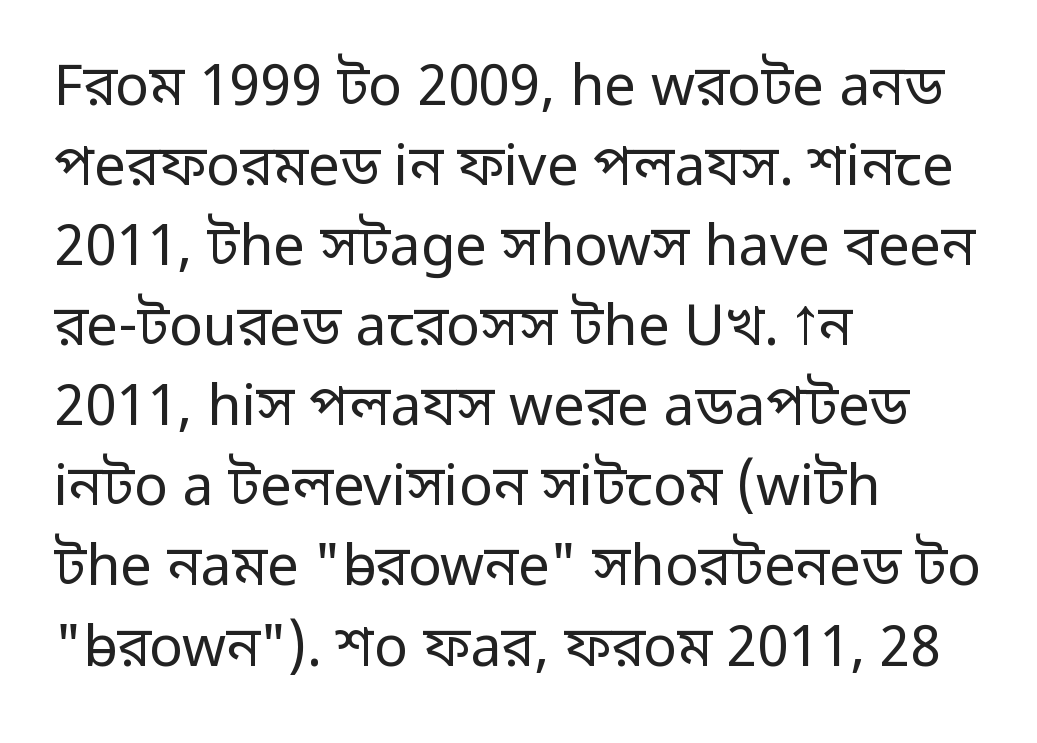
{"serif": "no", "italic": "no", "bold": "no", "weight": "regular", "width": "normal", "stroke_contrast": "low", "x_height": "medium", "monospaced": "no", "underline": "no", "align": "left", "line_spacing": "normal", "line_spacing_ratio": 1.43, "letter_spacing": "normal", "letter_spacing_em": 0.0, "glyph_px": 56}
